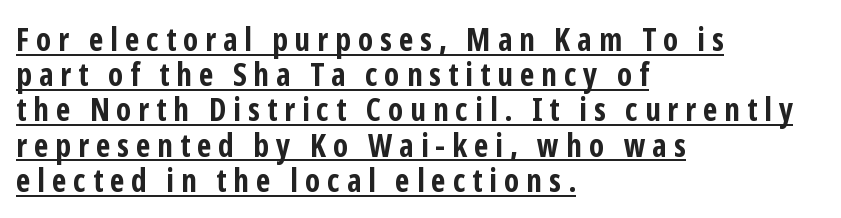
Look at the bottom of the vertical strokes: they stop flat, with no serifs. In terms of letterspacing, this is a distinctly airy, spread setting. Each new line begins almost immediately beneath the previous one. Each letter keeps its own natural width here, so spacing adapts to shape.
